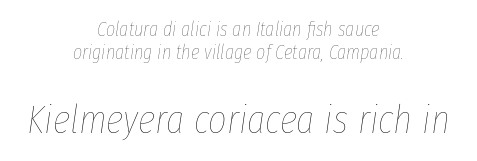
{"italic": "yes", "lean": "right", "slant_degrees": 8, "bold": "no", "weight": "thin", "width": "condensed", "stroke_contrast": "low", "x_height": "medium", "monospaced": "no", "underline": "no", "align": "center", "line_spacing": "tight", "line_spacing_ratio": 1.14, "letter_spacing": "normal", "letter_spacing_em": 0.0, "larger_block": "second", "size_ratio": 2.0, "glyph_px": 40}
